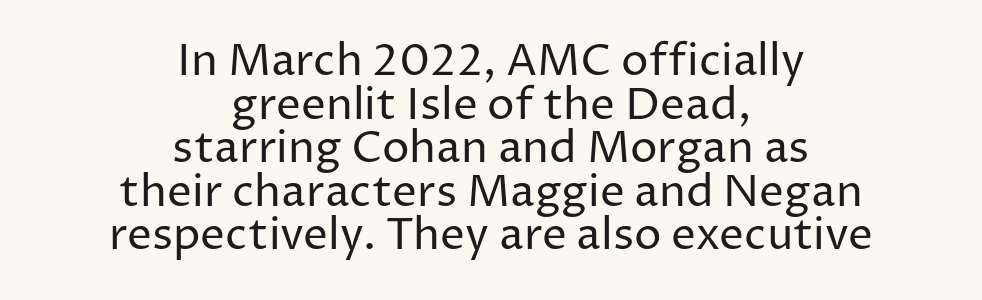
Whoever set this chose condensed vertical rhythm over breathing room. Words float on clear page, feet unadorned. In terms of posture, this sample is upright. Is this a sans? Yes — the strokes have no serifs. These lines are rendered in a variable-pitch font. What stands out about the letter spacing? Nothing — it is the standard amount.
